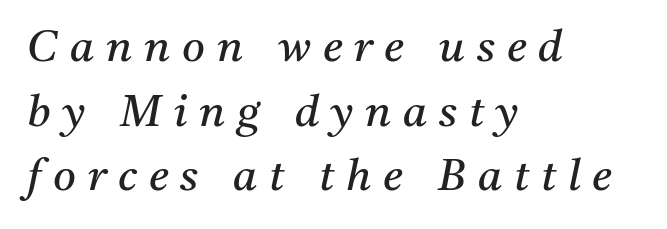
{"serif": "yes", "italic": "yes", "lean": "right", "slant_degrees": 11, "bold": "no", "weight": "regular", "width": "normal", "stroke_contrast": "medium", "x_height": "medium", "monospaced": "no", "underline": "no", "align": "left", "line_spacing": "normal", "line_spacing_ratio": 1.47, "letter_spacing": "wide", "letter_spacing_em": 0.27, "glyph_px": 44}
